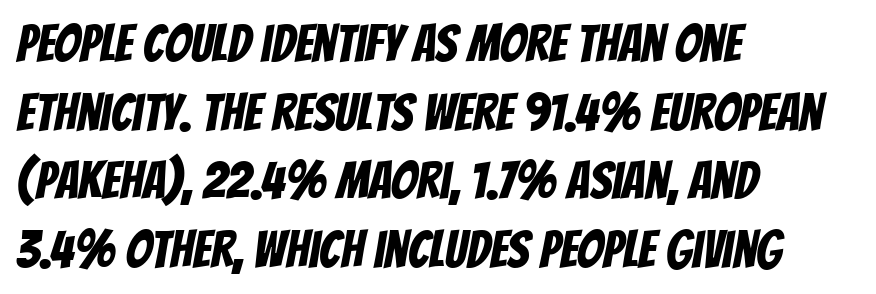
No feet cap the strokes, marking this as sans-serif type. Is this a fixed-width face? No — the glyphs have proportional, varying widths. Decoration check: the copy has no underline. Evenly set lines give the paragraph a standard silhouette.
